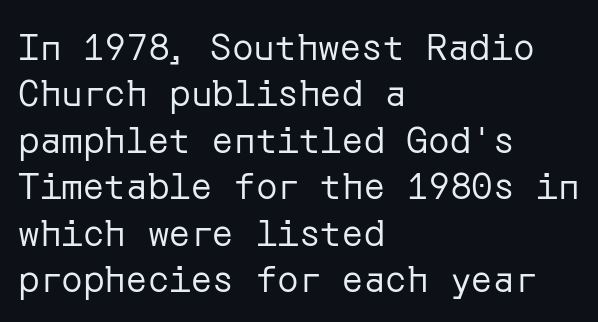
The image shows 36 px regular-weight sans-serif type, upright; set left-aligned, normal line spacing (1.29x), normal letter spacing, not underlined; low stroke contrast and a medium x-height.
